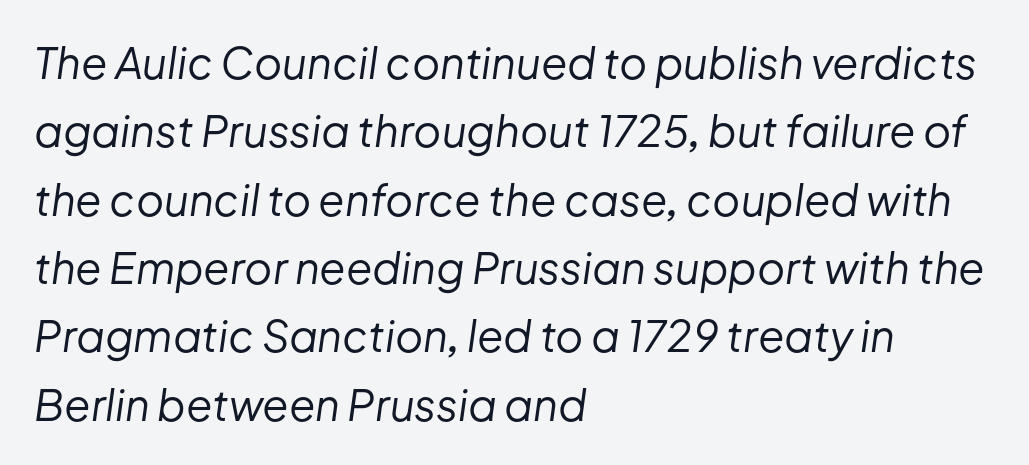
{"italic": "yes", "lean": "right", "slant_degrees": 8, "bold": "no", "weight": "regular", "width": "normal", "stroke_contrast": "low", "x_height": "medium", "monospaced": "no", "underline": "no", "align": "left", "line_spacing": "normal", "line_spacing_ratio": 1.59, "letter_spacing": "normal", "letter_spacing_em": 0.0, "glyph_px": 43}
